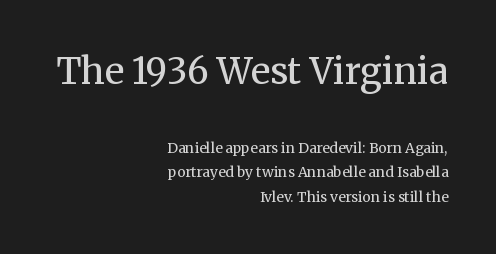
Scale decreases going downward across the two blocks. The gaps between neighbouring characters are ordinary and unremarkable. Underlining? Definitely not there. Stroke thickness stays within the range of a standard reading face or lighter.
